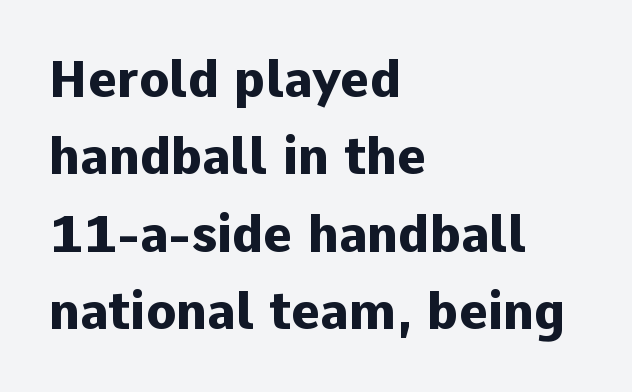
{"serif": "no", "italic": "no", "bold": "yes", "weight": "heavy", "width": "normal", "stroke_contrast": "low", "x_height": "medium", "monospaced": "no", "underline": "no", "align": "left", "line_spacing": "normal", "line_spacing_ratio": 1.55, "letter_spacing": "normal", "letter_spacing_em": 0.0, "glyph_px": 50}
